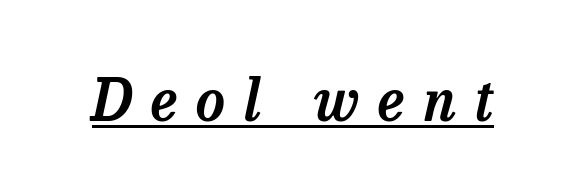
{"serif": "yes", "italic": "yes", "lean": "right", "slant_degrees": 13, "width": "normal", "stroke_contrast": "low", "x_height": "medium", "monospaced": "no", "underline": "yes", "letter_spacing": "wide", "letter_spacing_em": 0.33, "glyph_px": 57}
